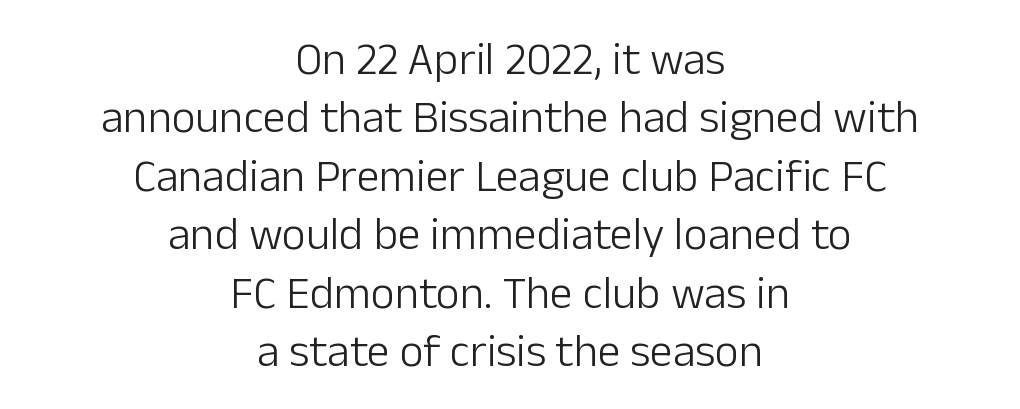
{"serif": "no", "italic": "no", "bold": "no", "weight": "light", "width": "normal", "stroke_contrast": "low", "x_height": "medium", "monospaced": "no", "underline": "no", "align": "center", "line_spacing": "normal", "line_spacing_ratio": 1.27, "letter_spacing": "normal", "letter_spacing_em": 0.0, "glyph_px": 46}
